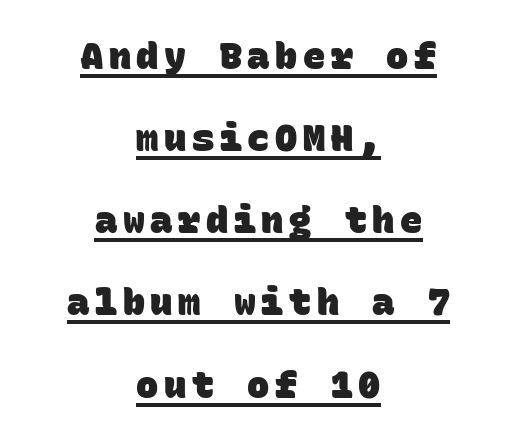
What kind of face is this? One without serifs — a sans. Centered paragraph, ragged on both sides. The passage shown is typed in a monospace face where columns stay perfectly aligned. Emphasis is given by a line drawn under the lettering.
